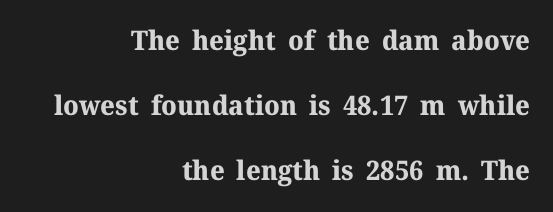
Weight: bold. In CSS terms this would be text-align: right. The designer dialed line spacing up above the default. Lines of text with bare space underneath. Does the lettering tilt? It doesn't — this is upright.
